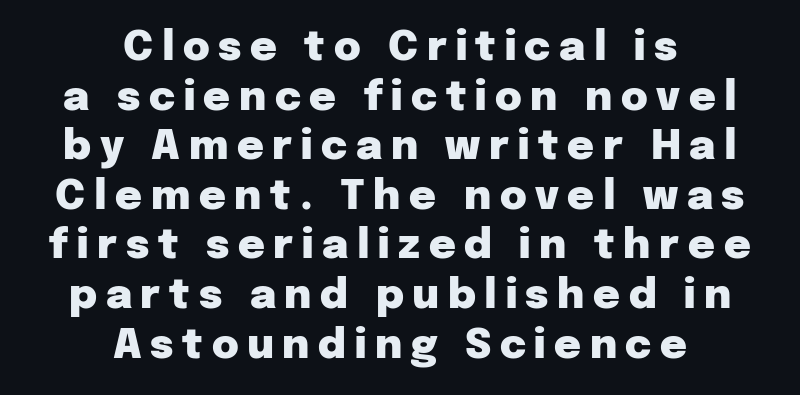
{"serif": "no", "italic": "no", "bold": "yes", "weight": "heavy", "width": "normal", "stroke_contrast": "low", "x_height": "medium", "monospaced": "no", "underline": "no", "align": "center", "line_spacing_ratio": 1.21, "letter_spacing": "wide", "letter_spacing_em": 0.21, "glyph_px": 41}
